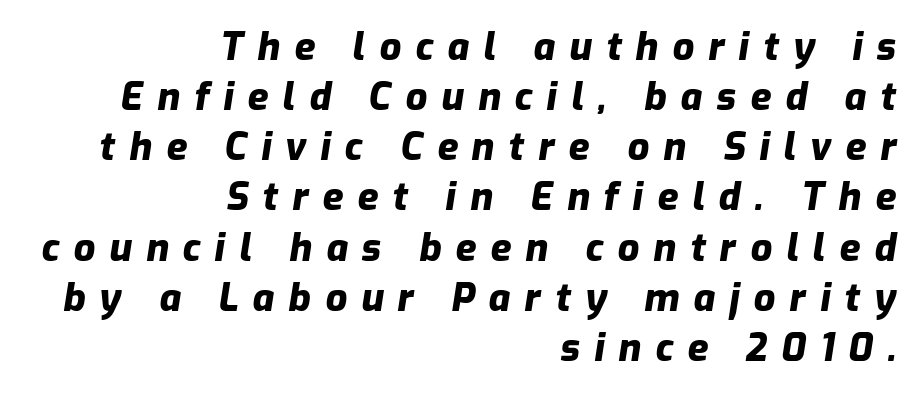
{"italic": "yes", "lean": "right", "slant_degrees": 9, "bold": "yes", "weight": "heavy", "width": "normal", "stroke_contrast": "low", "x_height": "medium", "monospaced": "no", "underline": "no", "align": "right", "line_spacing": "normal", "line_spacing_ratio": 1.32, "letter_spacing": "wide", "letter_spacing_em": 0.37, "glyph_px": 38}
